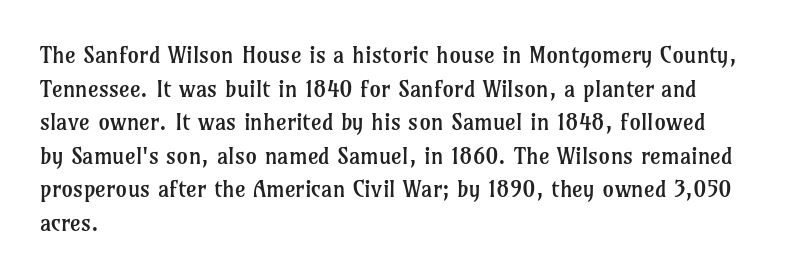
Q: Is the text bold? A: No.
Q: Is the text italic (slanted)? A: No, it is upright.
Q: Is the text underlined? A: No.
Q: How is the paragraph aligned? A: Left-aligned.
Q: Is the spacing between letters normal or unusually wide? A: Normal.
Q: Is the spacing between lines tight, normal or loose? A: Normal.
